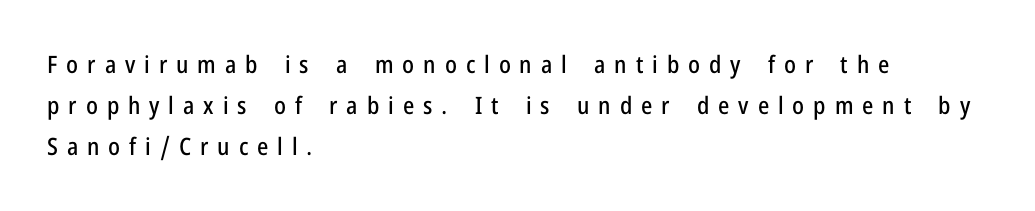
Q: Is the text italic (slanted)? A: No, it is upright.
Q: Is the text underlined? A: No.
Q: How is the paragraph aligned? A: Left-aligned.
Q: Is the spacing between letters normal or unusually wide? A: Unusually wide.
